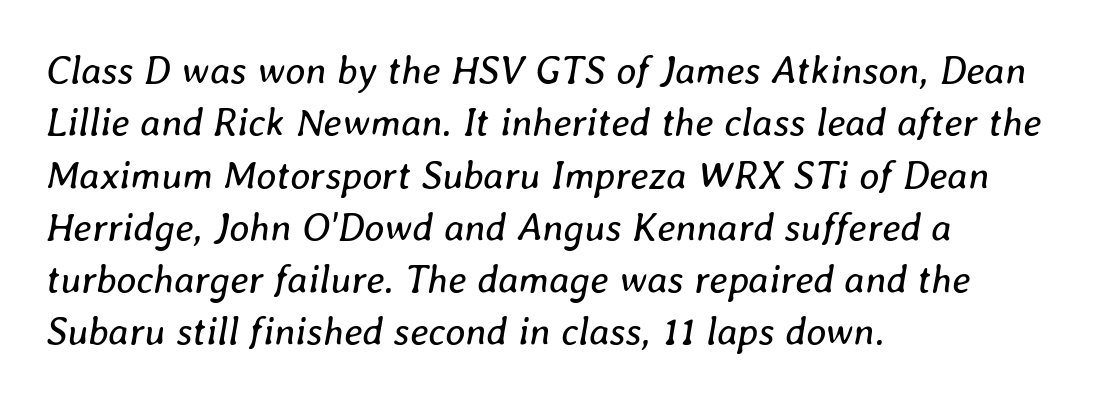
The leading is moderate, giving the passage an even texture. Clear beneath every line of the passage. Inter-character spacing is left at the font's built-in metrics. Note the varied advance widths — an 'i' is clearly narrower than an 'm'. There's an unmistakable incline to the writing here. The letters look calm and open, with moderate or lighter stems.
